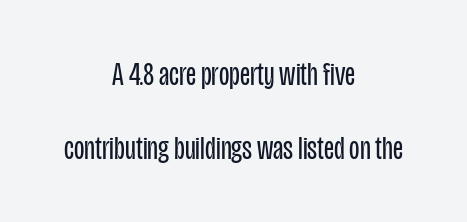
The image shows 34 px regular-weight, condensed sans-serif type, upright; set centered, loose line spacing (2.17x), normal letter spacing, not underlined; low stroke contrast and a large x-height.
